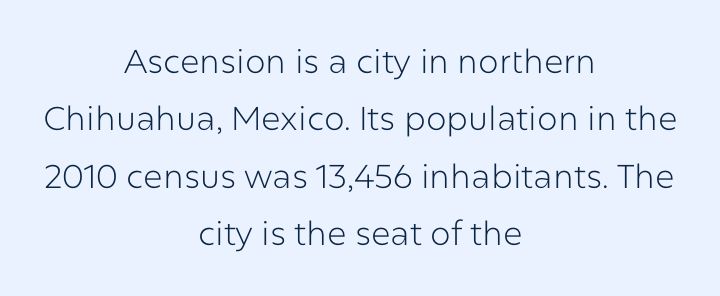
The image shows 33 px light sans-serif type, upright; set centered, line spacing 1.74x, normal letter spacing, not underlined; low stroke contrast and a medium x-height.
